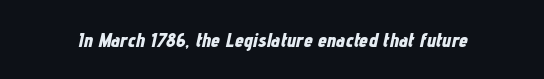
Underline: absent. Strokes here are thick enough to call this a true bold. The face used here is rendered with its standard letterfit. The axis of the letterforms is tilted away from vertical.
